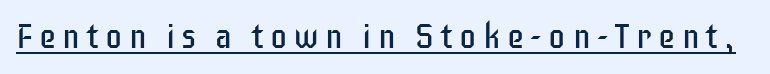
{"serif": "no", "italic": "no", "bold": "no", "weight": "regular", "width": "condensed", "stroke_contrast": "low", "x_height": "large", "monospaced": "no", "underline": "yes", "letter_spacing": "wide", "letter_spacing_em": 0.2, "glyph_px": 34}
